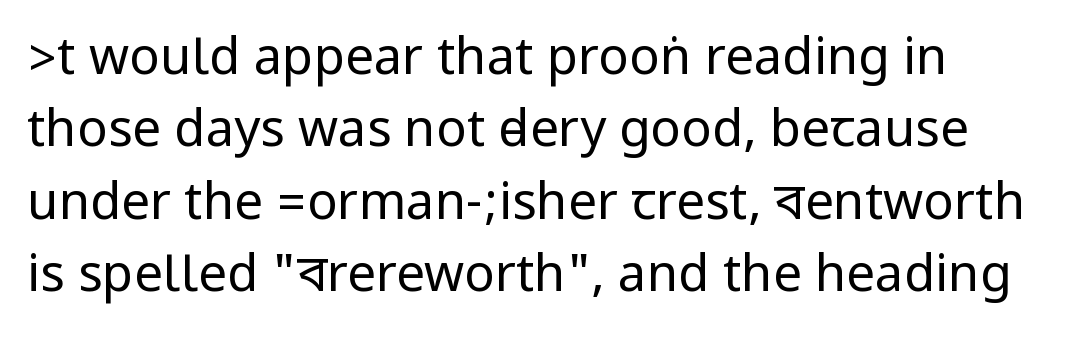
{"serif": "no", "italic": "no", "bold": "no", "weight": "regular", "width": "condensed", "stroke_contrast": "low", "underline": "no", "line_spacing": "normal", "line_spacing_ratio": 1.42, "letter_spacing": "normal", "letter_spacing_em": 0.0, "glyph_px": 51}
